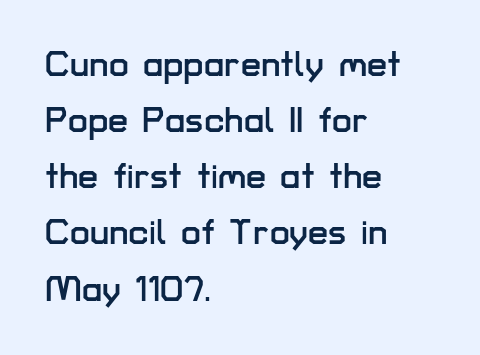
{"serif": "no", "italic": "no", "width": "normal", "stroke_contrast": "low", "x_height": "medium", "monospaced": "no", "underline": "no", "align": "left", "line_spacing": "normal", "line_spacing_ratio": 1.56, "letter_spacing": "normal", "letter_spacing_em": 0.0, "glyph_px": 36}
